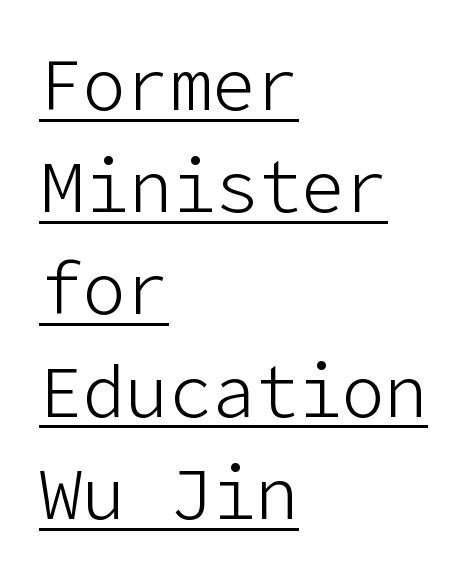
This sample uses plain, unmodified letter spacing. Unlike a traditional serif, this face leaves its strokes unadorned. Is there any slant? The stems are plumb. Notice how a bar underscores the lettering throughout. The passage is arranged the way most books set body copy — flush left. The passage shown stacks its lines at a standard gap.
